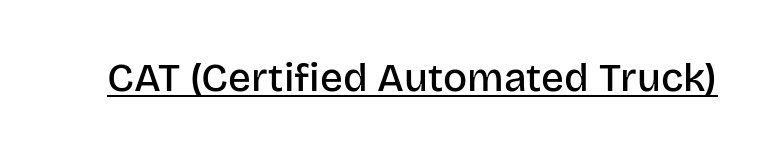
Q: Is the text bold? A: Semi-bold.
Q: Is the text italic (slanted)? A: No, it is upright.
Q: Is the typeface a serif or a sans-serif typeface? A: Sans-serif.
Q: Is the text underlined? A: Yes.
Q: Is the spacing between letters normal or unusually wide? A: Normal.
Q: Width (condensed, normal, or wide)? A: Normal.
Q: Stroke contrast? A: Low.
Q: x-height? A: Large.
Q: Monospaced? A: No.
